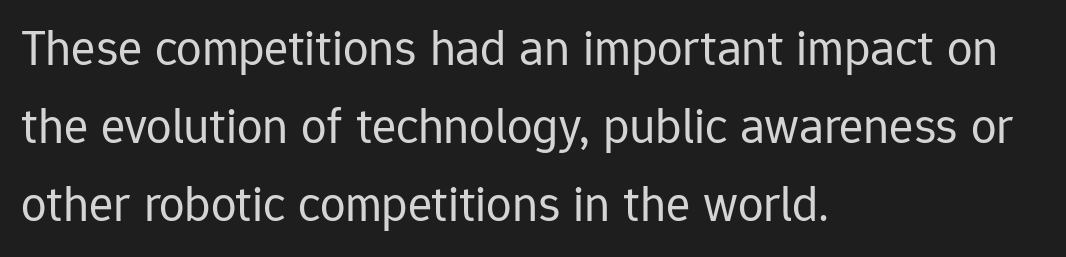
Q: Is the text bold? A: No.
Q: Is the text italic (slanted)? A: No, it is upright.
Q: Is the typeface a serif or a sans-serif typeface? A: Sans-serif.
Q: Is the text underlined? A: No.
Q: How is the paragraph aligned? A: Left-aligned.
Q: Is the spacing between letters normal or unusually wide? A: Normal.
Q: Is the spacing between lines tight, normal or loose? A: Normal.
Q: Width (condensed, normal, or wide)? A: Normal.
Q: Stroke contrast? A: Low.
Q: x-height? A: Medium.
Q: Monospaced? A: No.
